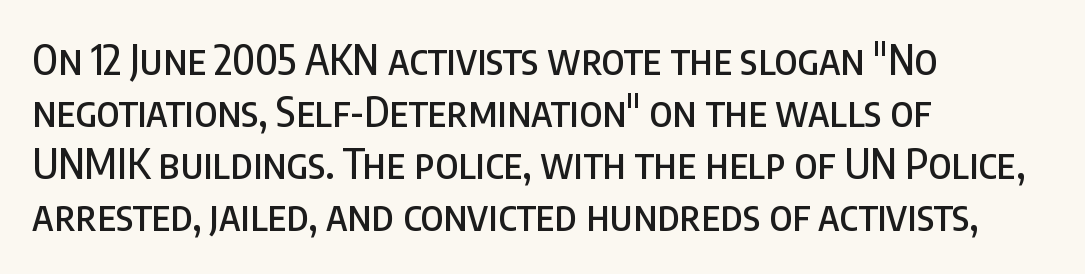
{"serif": "no", "italic": "no", "width": "condensed", "stroke_contrast": "low", "x_height": "large", "monospaced": "no", "underline": "no", "align": "left", "line_spacing": "normal", "line_spacing_ratio": 1.27, "letter_spacing": "normal", "letter_spacing_em": 0.0, "glyph_px": 41}
